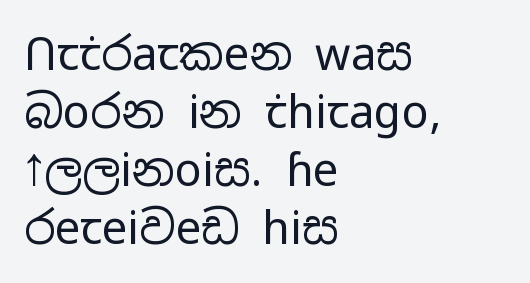
Q: Is the text bold? A: No.
Q: Is the text italic (slanted)? A: No, it is upright.
Q: Is the typeface a serif or a sans-serif typeface? A: Sans-serif.
Q: Is the text underlined? A: No.
Q: How is the paragraph aligned? A: Left-aligned.
Q: Is the spacing between letters normal or unusually wide? A: Normal.
Q: Is the spacing between lines tight, normal or loose? A: Normal.
Q: Width (condensed, normal, or wide)? A: Wide.
Q: Stroke contrast? A: Low.
Q: x-height? A: Medium.
Q: Monospaced? A: No.
